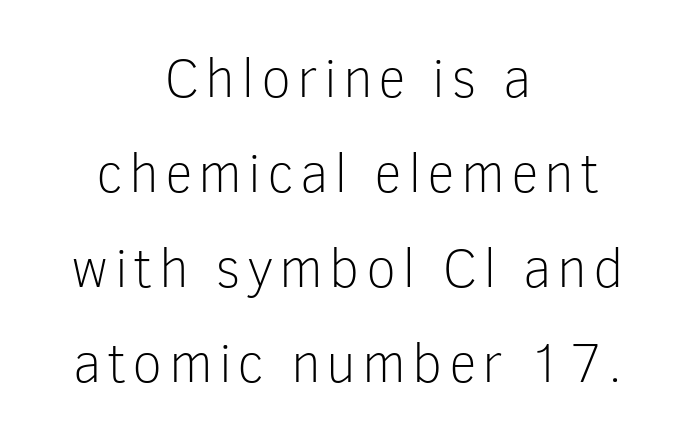
The passage shown is typed in a proportional face where columns would drift. Compared with a typical body face, this is equally light or lighter still. The passage shown is not underscored anywhere. You can tell it's not italic because the verticals are truly vertical. Short and long lines alike share a common midpoint. Nothing sits at the stroke ends, so this counts as sans-serif.
